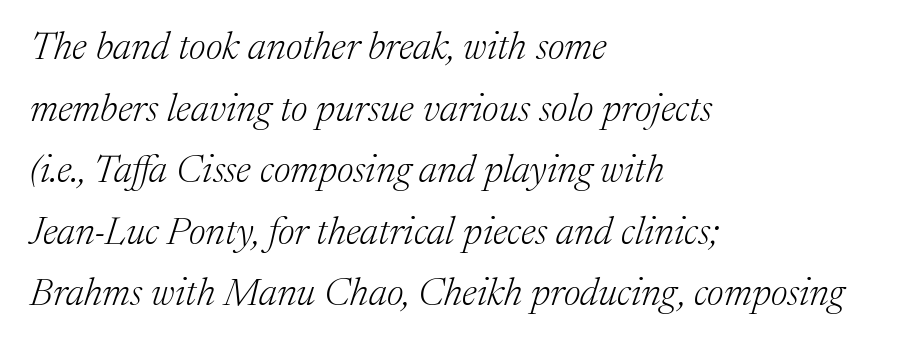
Each word holds together tightly as a unit, with standard inter-letter gaps. Caption: face not bold, strokes unweighted. The type family on display is of the serif kind. Style check: oblique. Left-aligned paragraph, ragged on the right. Does the leading feel generous? No, just average.
